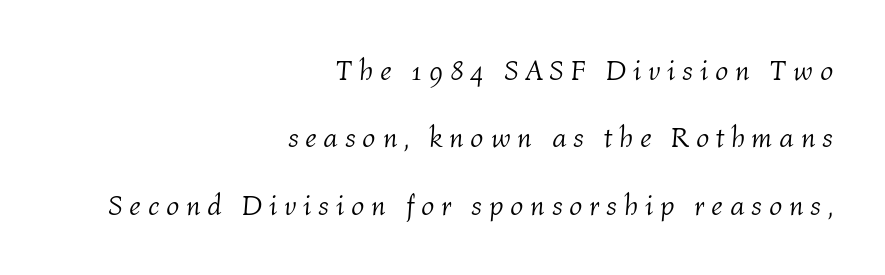
Q: Is the text bold? A: No.
Q: Is the text italic (slanted)? A: Yes, it leans right by about 4 degrees.
Q: Is the text underlined? A: No.
Q: How is the paragraph aligned? A: Right-aligned.
Q: Is the spacing between letters normal or unusually wide? A: Unusually wide.
Q: Is the spacing between lines tight, normal or loose? A: Loose.
Q: Width (condensed, normal, or wide)? A: Normal.
Q: Stroke contrast? A: Medium.
Q: x-height? A: Medium.
Q: Monospaced? A: No.
